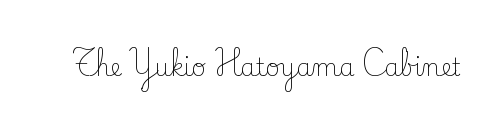
The image shows 24 px text type, upright; set normal letter spacing, not underlined.
